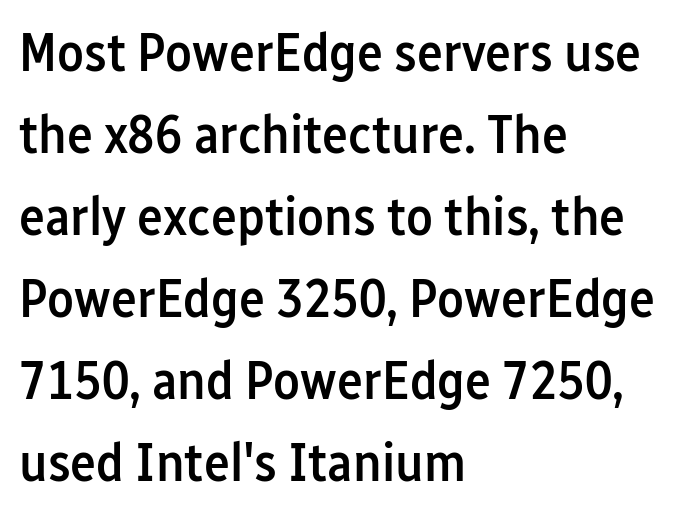
The image shows 55 px semibold, condensed sans-serif type, upright; set left-aligned, normal line spacing (1.49x), normal letter spacing, not underlined; low stroke contrast and a medium x-height.
